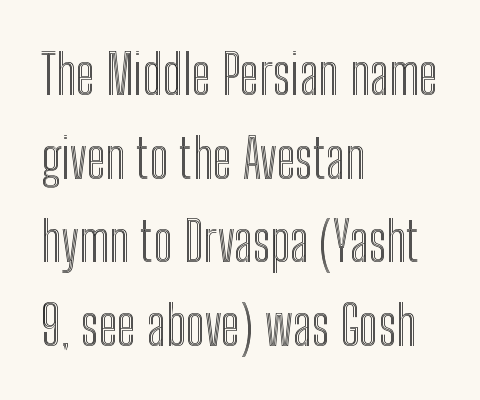
{"italic": "no", "width": "condensed", "x_height": "medium", "monospaced": "no", "underline": "no", "align": "left", "line_spacing": "normal", "line_spacing_ratio": 1.55, "letter_spacing": "normal", "letter_spacing_em": 0.0, "glyph_px": 54}
